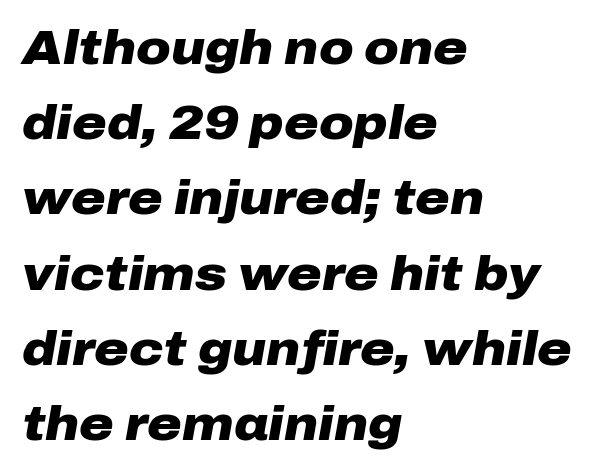
The passage shown is typed in a proportional face where columns would drift. Tracking here is standard; glyphs follow each other at the usual distance. A bare baseline throughout the passage. Heavy, bold letterforms.
